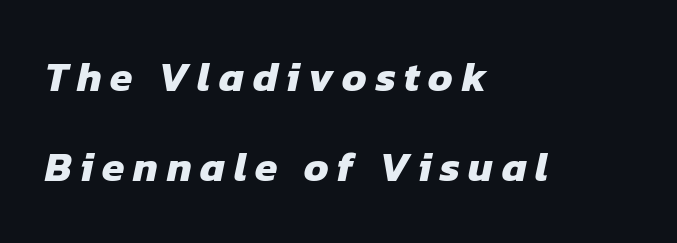
The horizontal fit of the characters is loose and conspicuously gappy. Is there much room between lines? Yes — plenty of vertical air separates them. Does the weight exceed regular? Yes, all the way to bold. The typeface chosen for these lines omits serifs. Nobody drew a line under any word here.
